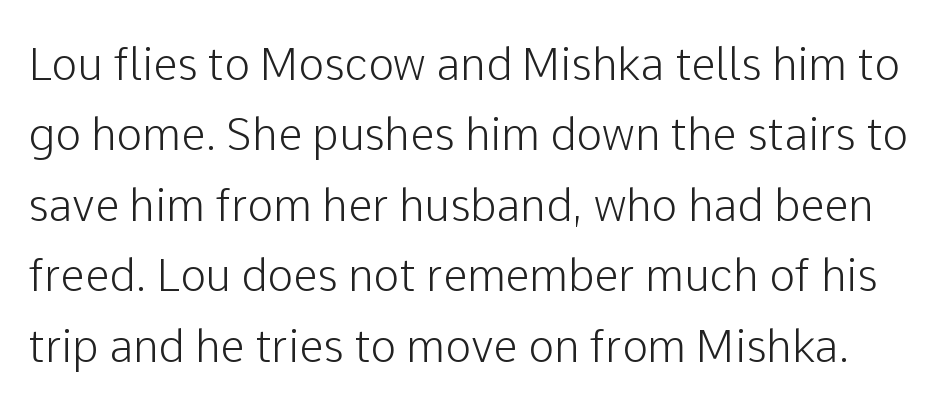
{"serif": "no", "italic": "no", "width": "normal", "stroke_contrast": "low", "x_height": "medium", "monospaced": "no", "underline": "no", "line_spacing": "normal", "line_spacing_ratio": 1.6, "letter_spacing": "normal", "letter_spacing_em": 0.0, "glyph_px": 44}
